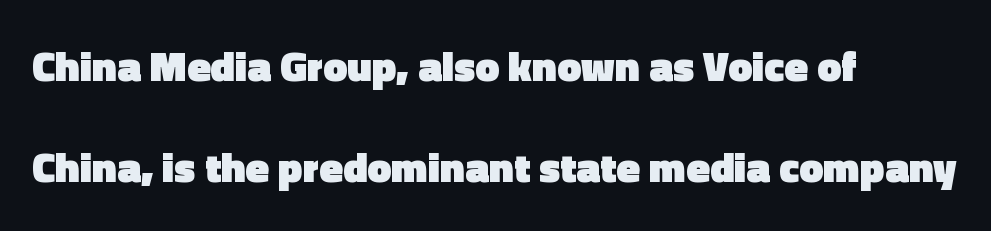
{"serif": "no", "italic": "no", "bold": "yes", "weight": "heavy", "width": "normal", "x_height": "medium", "monospaced": "no", "underline": "no", "align": "left", "line_spacing": "loose", "line_spacing_ratio": 2.34, "letter_spacing": "normal", "letter_spacing_em": 0.0, "glyph_px": 43}
